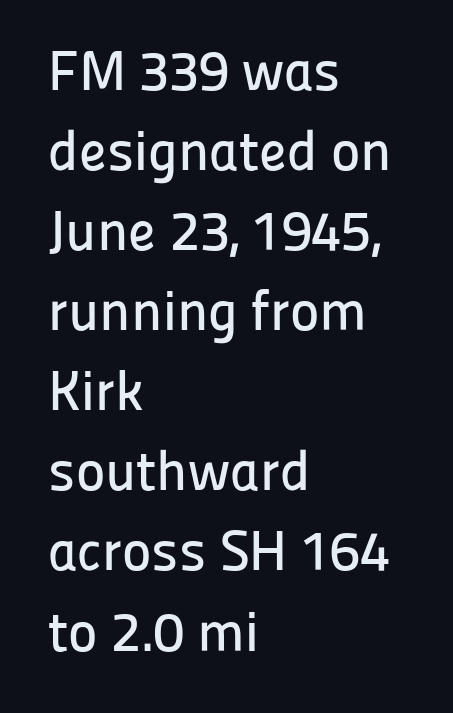
Type without underlining. Short note: letters normally spaced. The block of text has a typical density, with ordinary space between rows. This sample has the flowing, uneven cadence of proportional lettering.
